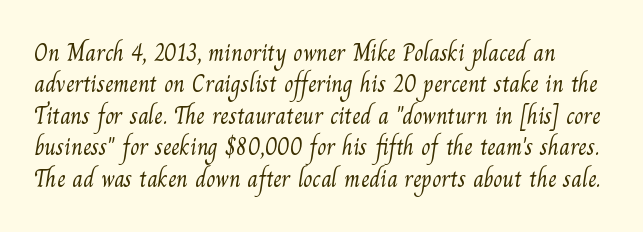
Q: Is the text bold? A: No.
Q: Is the text underlined? A: No.
Q: Is the spacing between letters normal or unusually wide? A: Normal.
Q: Is the spacing between lines tight, normal or loose? A: Normal.
